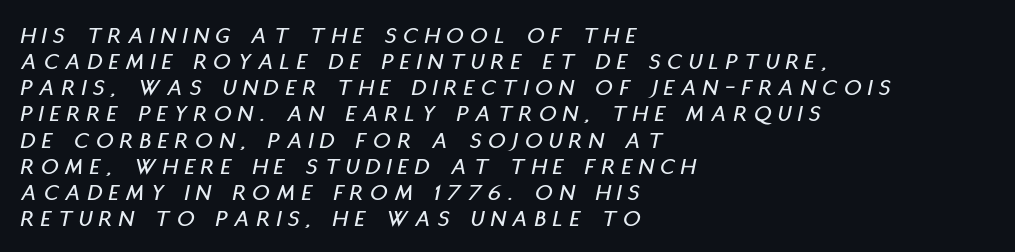
Q: Is the text italic (slanted)? A: Yes, it leans right by about 11 degrees.
Q: Is the text underlined? A: No.
Q: How is the paragraph aligned? A: Left-aligned.
Q: Is the spacing between letters normal or unusually wide? A: Unusually wide.
Q: Is the spacing between lines tight, normal or loose? A: Tight.
